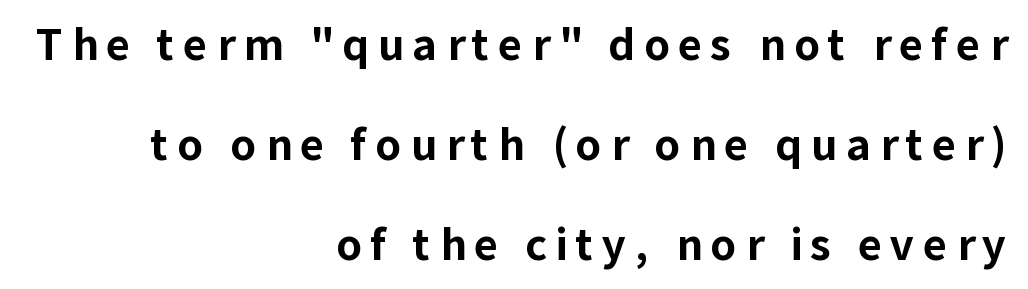
{"serif": "no", "italic": "no", "bold": "yes", "weight": "bold", "width": "normal", "stroke_contrast": "low", "x_height": "medium", "monospaced": "no", "underline": "no", "align": "right", "line_spacing": "loose", "line_spacing_ratio": 2.38, "letter_spacing": "wide", "letter_spacing_em": 0.2, "glyph_px": 42}
